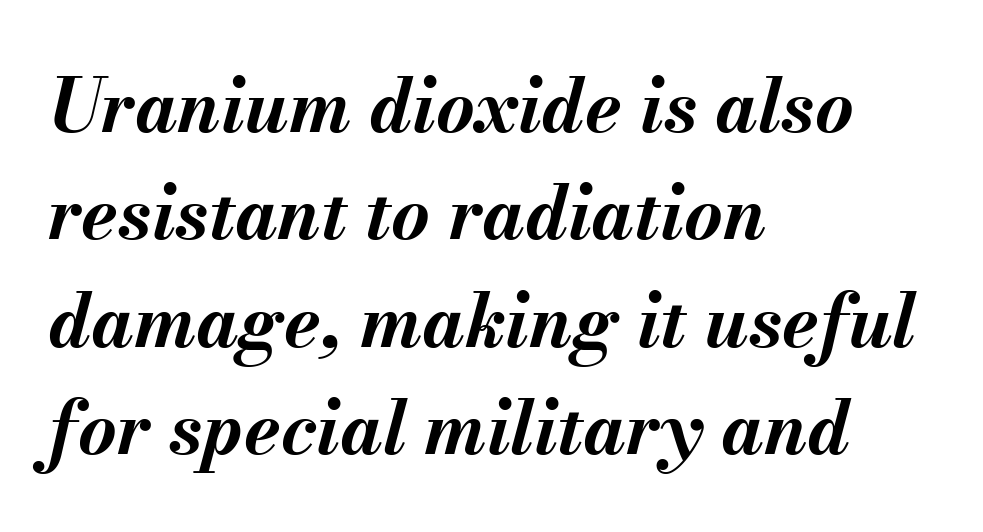
{"italic": "yes", "lean": "right", "slant_degrees": 13, "bold": "yes", "weight": "bold", "width": "normal", "stroke_contrast": "medium", "x_height": "small", "monospaced": "no", "underline": "no", "align": "left", "line_spacing": "normal", "line_spacing_ratio": 1.45, "letter_spacing": "normal", "letter_spacing_em": 0.0, "glyph_px": 74}
